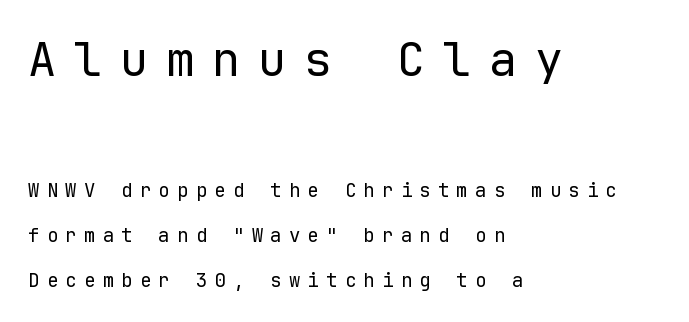
Q: Is the text bold? A: No.
Q: Is the text italic (slanted)? A: No, it is upright.
Q: Is the typeface a serif or a sans-serif typeface? A: Sans-serif.
Q: Is the text underlined? A: No.
Q: How is the paragraph aligned? A: Left-aligned.
Q: Is the spacing between letters normal or unusually wide? A: Unusually wide.
Q: Is the spacing between lines tight, normal or loose? A: Loose.
Q: Which block of text is set in a larger size, the first (top) or the second (bottom)? A: The first (top) one.
Q: Width (condensed, normal, or wide)? A: Normal.
Q: Stroke contrast? A: Low.
Q: x-height? A: Medium.
Q: Monospaced? A: Yes.
